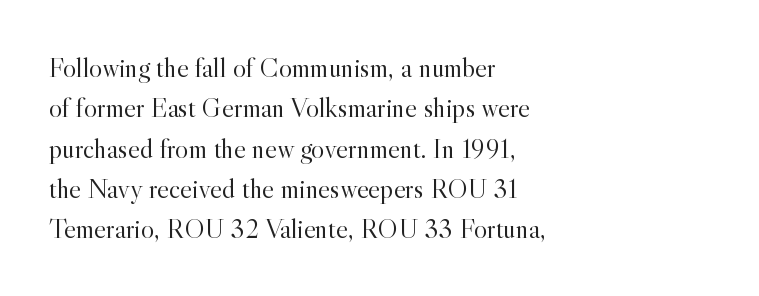
{"serif": "yes", "italic": "no", "bold": "no", "weight": "light", "width": "normal", "x_height": "small", "monospaced": "no", "underline": "no", "align": "left", "line_spacing": "normal", "line_spacing_ratio": 1.44, "letter_spacing": "normal", "letter_spacing_em": 0.0, "glyph_px": 28}
